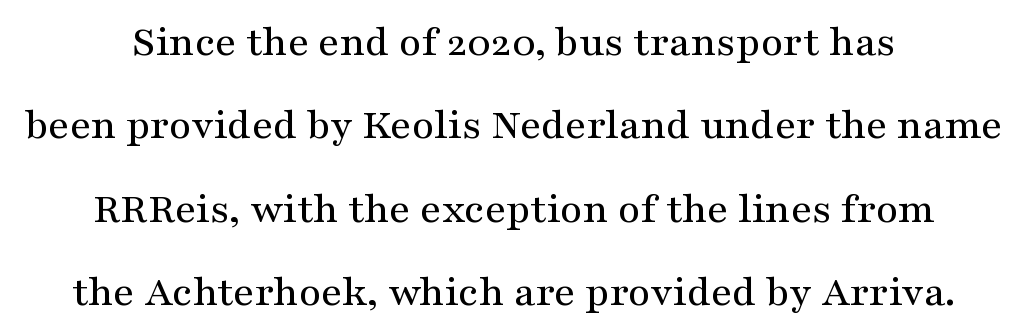
{"serif": "yes", "italic": "no", "width": "wide", "stroke_contrast": "medium", "x_height": "medium", "monospaced": "no", "underline": "no", "align": "center", "line_spacing": "loose", "line_spacing_ratio": 1.94, "letter_spacing": "normal", "letter_spacing_em": 0.0, "glyph_px": 43}
